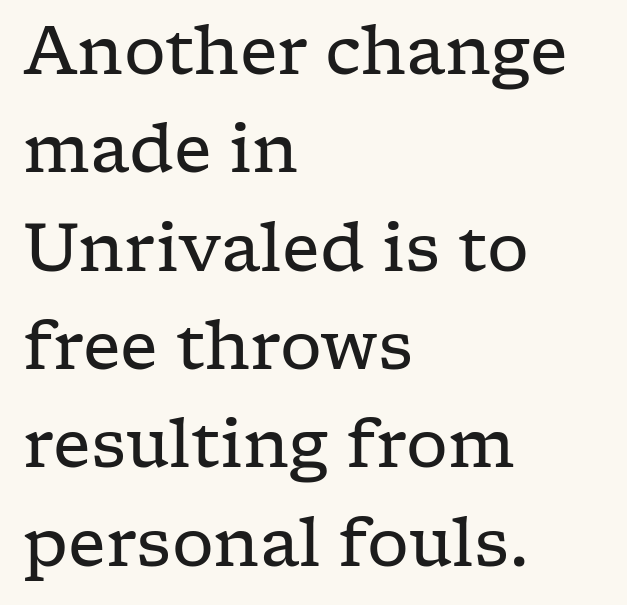
The type family on display is of the serif kind. The line texture is even and compact thanks to regular tracking. The space between consecutive lines is moderate. These glyphs show unthickened strokes, regular width or finer. The words here are not underlined.
